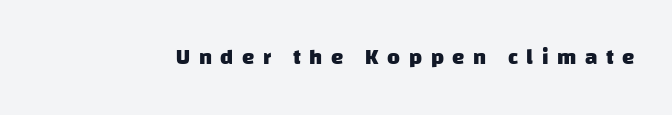
Just letters on the line, the space beneath them empty. Caption: bold face, heavy strokes. The line texture is sparse and dotted thanks to wide tracking.
